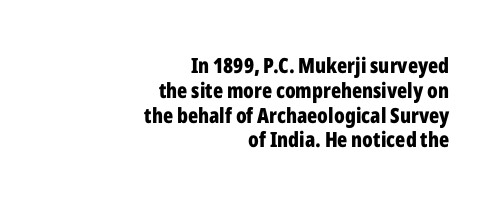
Plenty of ink on the page — the face is bold. The passage shown has conventional tracking throughout. This is roman type, the default non-slanted kind. The text block is weighted toward the right margin, trailing off unevenly leftward. The string is rendered with underlining switched off.
